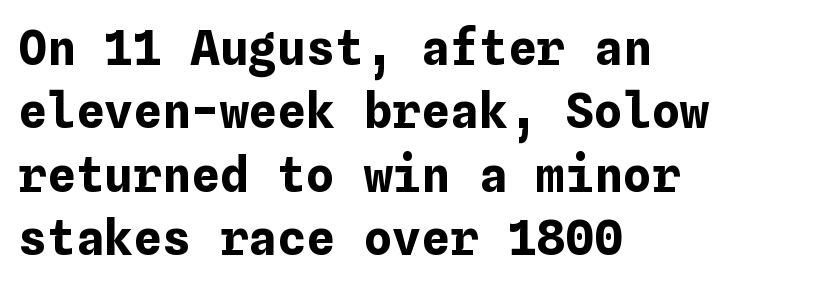
The image shows 48 px bold type, upright; set left-aligned, normal line spacing (1.32x), normal letter spacing, not underlined; low stroke contrast and a medium x-height.
